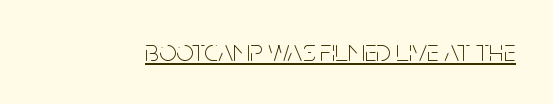
Q: Is the text bold? A: No.
Q: Is the text italic (slanted)? A: No, it is upright.
Q: Is the typeface a serif or a sans-serif typeface? A: Sans-serif.
Q: Is the text underlined? A: Yes.
Q: Is the spacing between letters normal or unusually wide? A: Normal.
Q: Width (condensed, normal, or wide)? A: Condensed.
Q: Stroke contrast? A: Low.
Q: x-height? A: Large.
Q: Monospaced? A: No.
